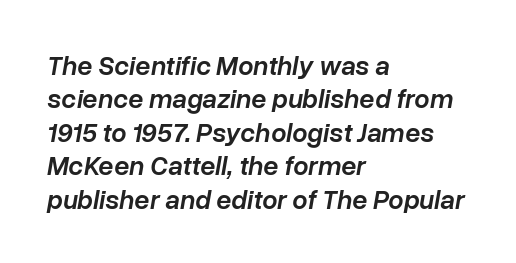
{"italic": "yes", "lean": "right", "slant_degrees": 10, "bold": "semi", "underline": "no", "align": "left", "line_spacing_ratio": 1.24, "letter_spacing": "normal", "letter_spacing_em": 0.0, "glyph_px": 27}
